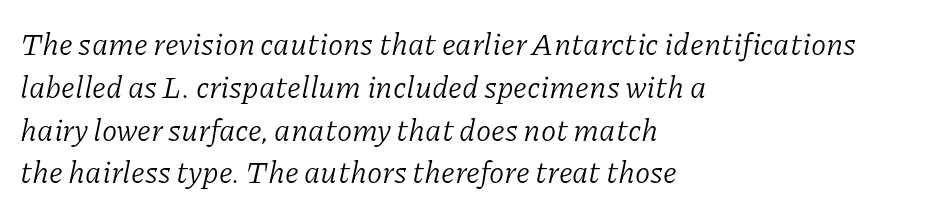
The image shows 31 px light serif type, italic (leaning right); set left-aligned, normal line spacing (1.38x), normal letter spacing, not underlined; low stroke contrast and a medium x-height.
